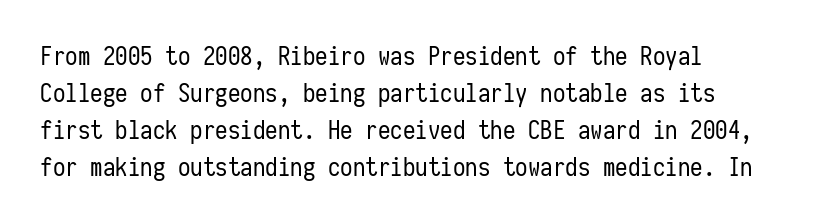
The image shows 25 px text type, upright; set left-aligned, normal line spacing (1.48x), normal letter spacing, not underlined.
